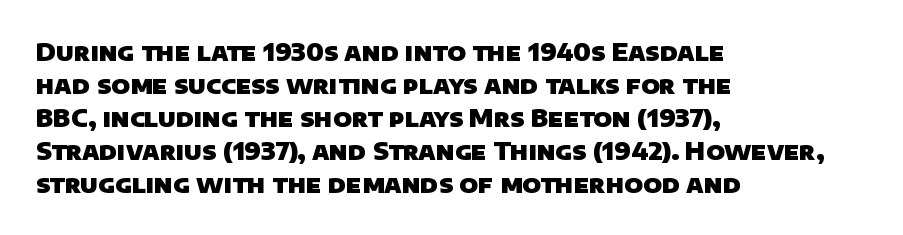
The image shows 24 px bold type; set left-aligned, normal line spacing (1.37x), normal letter spacing, not underlined.
